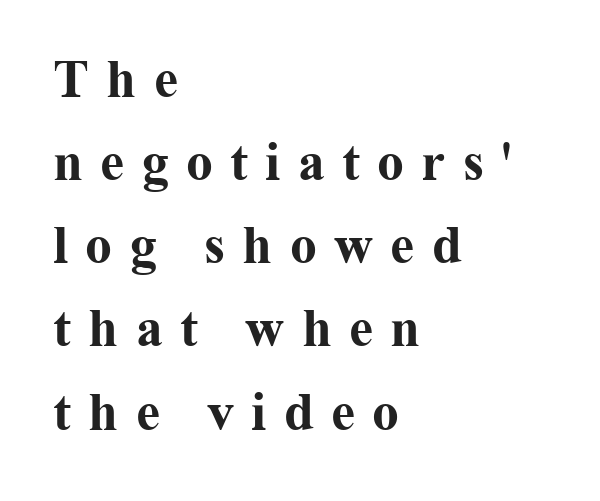
The strokes are fattened all the way to bold. The letters advance in unequal steps, a hallmark of proportional type. No word sits above an underline. Short and long lines alike share a common starting point at left. The space between consecutive lines is moderate. Quick note: not italic, upright.
